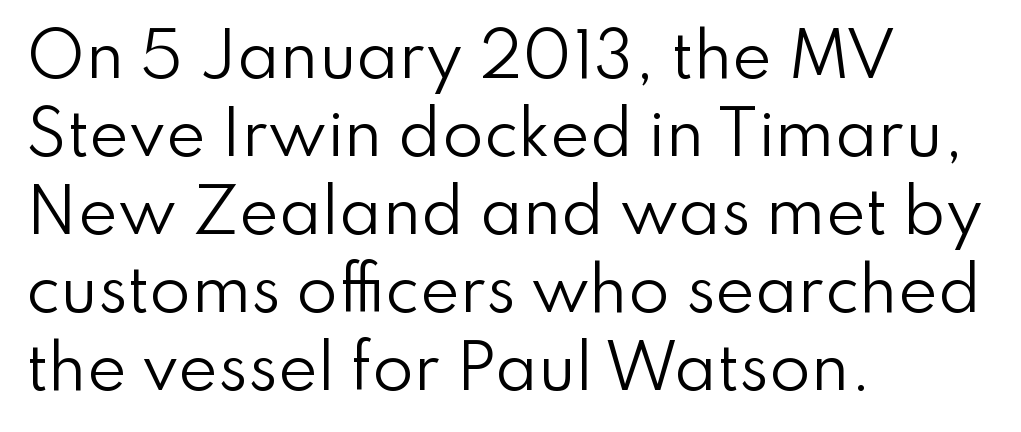
{"serif": "no", "italic": "no", "bold": "no", "weight": "regular", "width": "normal", "stroke_contrast": "low", "x_height": "small", "monospaced": "no", "underline": "no", "align": "left", "line_spacing": "normal", "line_spacing_ratio": 1.3, "letter_spacing": "normal", "letter_spacing_em": 0.0, "glyph_px": 60}
